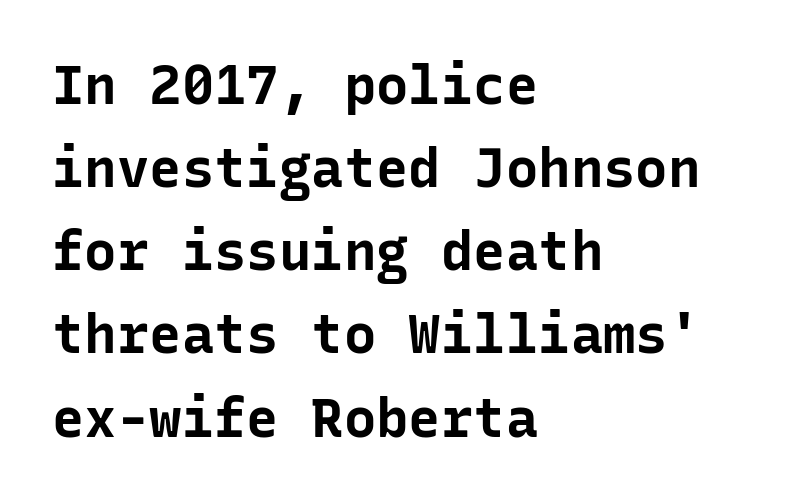
Q: Is the text bold? A: Yes.
Q: Is the text italic (slanted)? A: No, it is upright.
Q: Is the typeface a serif or a sans-serif typeface? A: Sans-serif.
Q: Is the text underlined? A: No.
Q: How is the paragraph aligned? A: Left-aligned.
Q: Is the spacing between letters normal or unusually wide? A: Normal.
Q: Is the spacing between lines tight, normal or loose? A: Normal.
Q: Width (condensed, normal, or wide)? A: Normal.
Q: Stroke contrast? A: Low.
Q: x-height? A: Medium.
Q: Monospaced? A: Yes.
